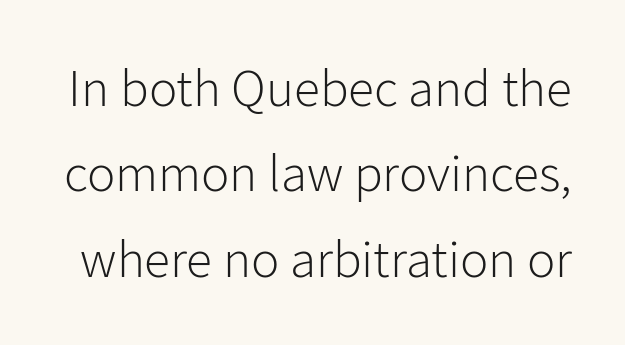
The font's upright variant was chosen for this text. A quiet, ordinary-to-light weight characterises the typeface. Characters follow at the spacing the type designer built in. The letters advance in unequal steps, a hallmark of proportional type. The passage shown stacks its lines at a standard gap.
